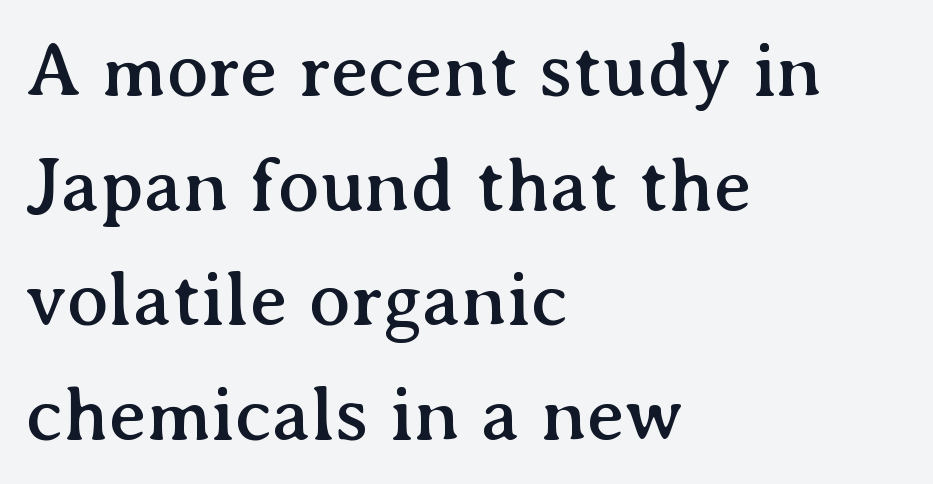
Q: Is the text italic (slanted)? A: No, it is upright.
Q: Is the typeface a serif or a sans-serif typeface? A: Serif.
Q: Is the text underlined? A: No.
Q: How is the paragraph aligned? A: Left-aligned.
Q: Is the spacing between letters normal or unusually wide? A: Normal.
Q: Is the spacing between lines tight, normal or loose? A: Normal.
Q: Width (condensed, normal, or wide)? A: Normal.
Q: Stroke contrast? A: Medium.
Q: x-height? A: Medium.
Q: Monospaced? A: No.
